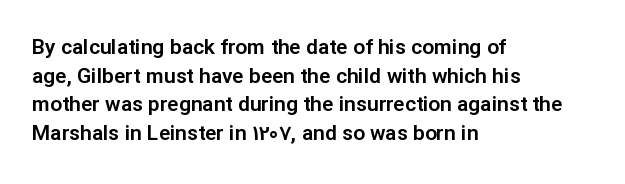
{"italic": "no", "underline": "no", "align": "left", "line_spacing": "normal", "line_spacing_ratio": 1.36, "letter_spacing": "normal", "letter_spacing_em": 0.0, "glyph_px": 21}
